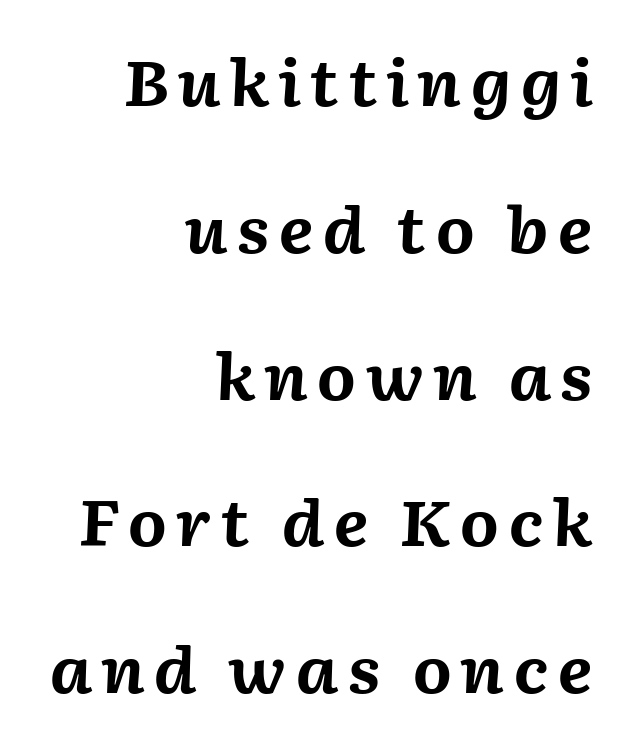
An italicized treatment has been applied to the whole sample. This block would shrink considerably if given ordinary leading; it's expanded now. Is this a fixed-width face? No — the glyphs have proportional, varying widths. Which margin do the lines hug? The right one — the left edge is uneven. You'd pick this weight for a headline — it's a proper bold.
